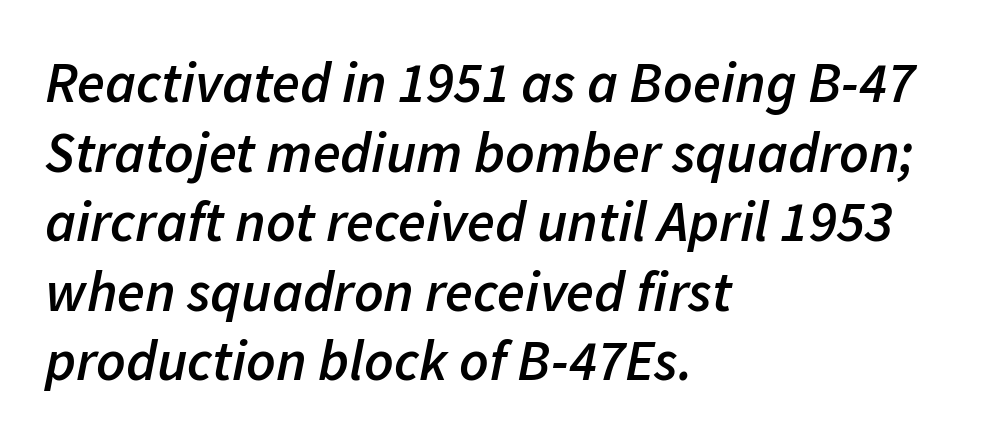
Think of a printed novel: that variable character pitch is what you see here. Bold? Not quite — semibold, heavier than regular but stopping short. The lines are quadded left. Letters rest on an invisible, unmarked baseline.
